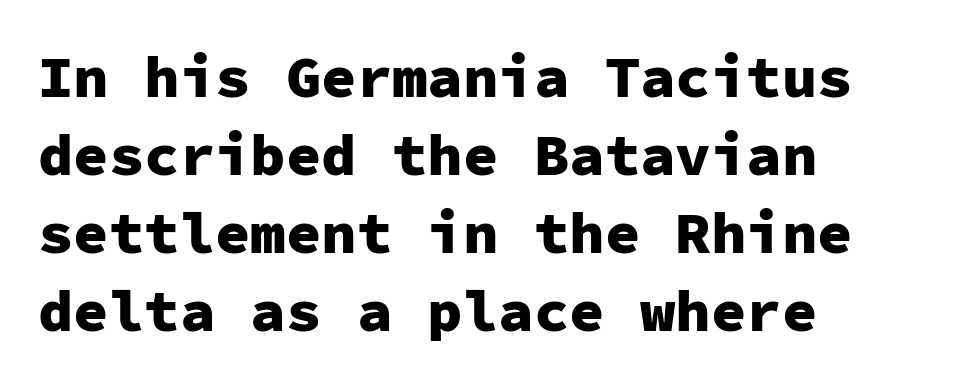
Summary of vertical rhythm: regular, with standard interline spacing. Bare-footed words on every line. Casual observation: everything's shoved over to the left. Spacing between characters is what you'd get straight out of the box.
